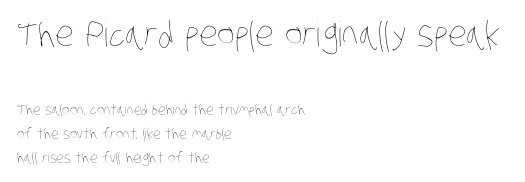
A bare baseline throughout the passage. Alignment: flush left. The face used here is proportionally spaced, like ordinary book or web type. The letters sit at their default tracking, neither squeezed nor spread.
